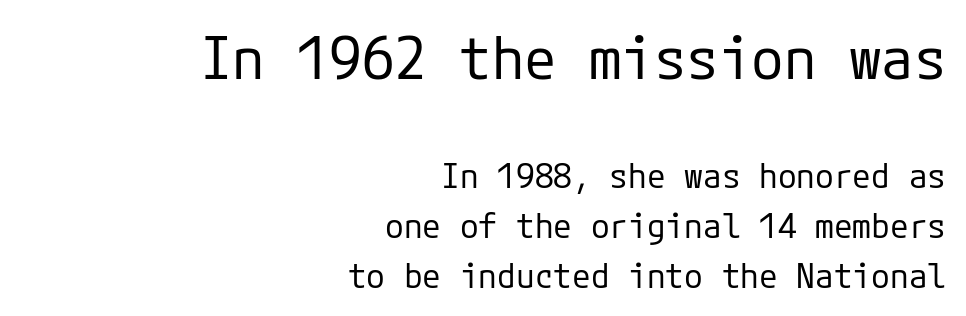
The image shows 59 px regular-weight sans-serif type, upright; set right-aligned, normal line spacing (1.47x), normal letter spacing, not underlined; the first (top) block is 1.74x larger; low stroke contrast and a medium x-height.
